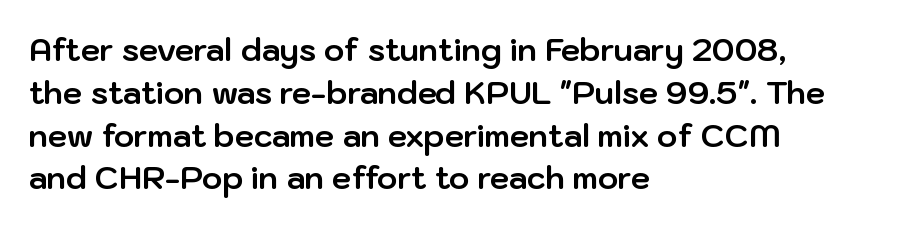
Q: Is the text bold? A: Yes.
Q: Is the text italic (slanted)? A: No, it is upright.
Q: Is the typeface a serif or a sans-serif typeface? A: Sans-serif.
Q: Is the text underlined? A: No.
Q: How is the paragraph aligned? A: Left-aligned.
Q: Is the spacing between letters normal or unusually wide? A: Normal.
Q: Is the spacing between lines tight, normal or loose? A: Normal.
Q: Width (condensed, normal, or wide)? A: Normal.
Q: Stroke contrast? A: Low.
Q: x-height? A: Medium.
Q: Monospaced? A: No.
